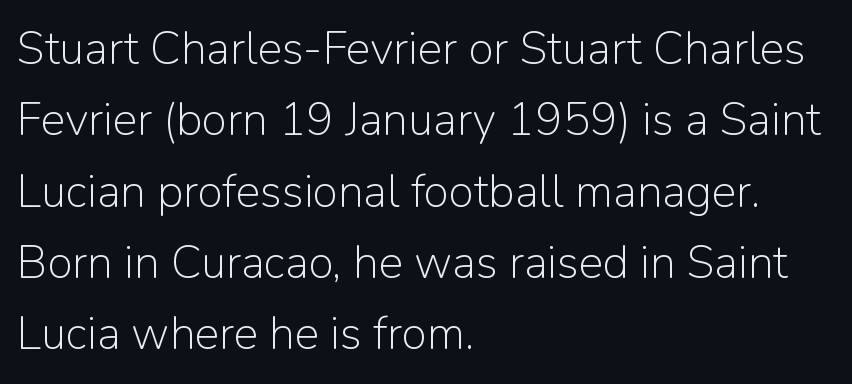
{"serif": "no", "italic": "no", "bold": "no", "weight": "light", "width": "normal", "stroke_contrast": "low", "x_height": "medium", "monospaced": "no", "underline": "no", "align": "left", "line_spacing": "normal", "line_spacing_ratio": 1.55, "letter_spacing": "normal", "letter_spacing_em": 0.0, "glyph_px": 46}
